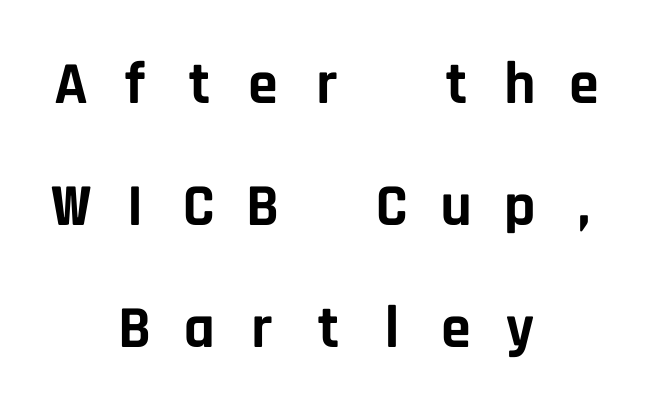
{"serif": "no", "italic": "no", "bold": "yes", "weight": "bold", "width": "normal", "stroke_contrast": "low", "x_height": "large", "monospaced": "yes", "underline": "no", "align": "center", "line_spacing": "loose", "line_spacing_ratio": 2.03, "letter_spacing": "wide", "letter_spacing_em": 0.47, "glyph_px": 60}
